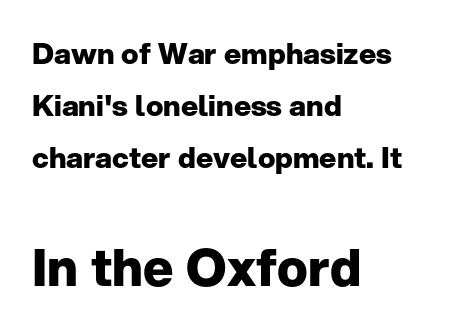
{"serif": "no", "italic": "no", "bold": "yes", "weight": "heavy", "width": "normal", "stroke_contrast": "low", "x_height": "medium", "monospaced": "no", "underline": "no", "align": "left", "line_spacing_ratio": 1.79, "letter_spacing": "normal", "letter_spacing_em": 0.0, "larger_block": "second", "size_ratio": 1.76, "glyph_px": 51}
